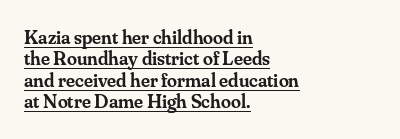
{"italic": "no", "bold": "semi", "underline": "yes", "align": "left", "line_spacing": "tight", "line_spacing_ratio": 1.07, "letter_spacing": "normal", "letter_spacing_em": 0.0, "glyph_px": 20}
